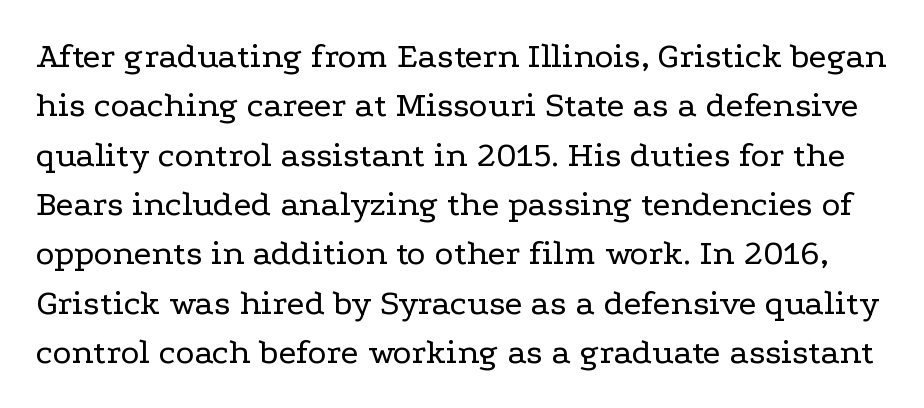
The image shows 36 px regular-weight, wide serif type, upright; set normal line spacing (1.37x), normal letter spacing, not underlined; low stroke contrast and a medium x-height.
